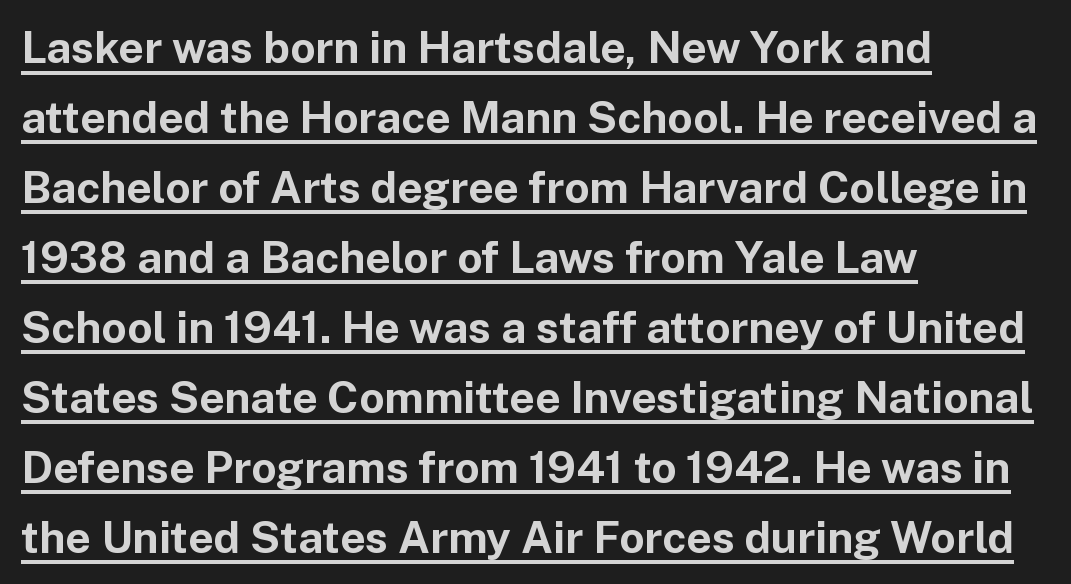
The image shows 44 px bold sans-serif type, upright; set left-aligned, normal line spacing (1.59x), normal letter spacing, underlined; low stroke contrast and a medium x-height.
